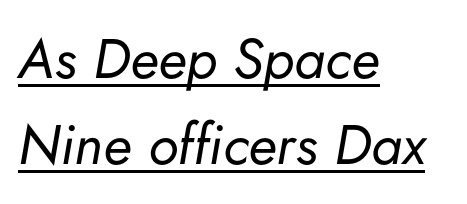
{"italic": "yes", "lean": "right", "slant_degrees": 5, "bold": "no", "weight": "regular", "width": "normal", "stroke_contrast": "low", "x_height": "small", "monospaced": "no", "underline": "yes", "align": "left", "line_spacing": "normal", "line_spacing_ratio": 1.54, "letter_spacing": "normal", "letter_spacing_em": 0.0, "glyph_px": 56}
